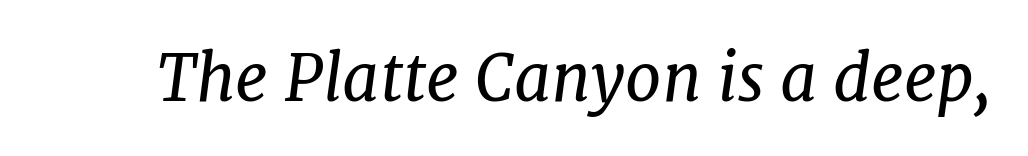
Type style note: has serifs. The weight would be labelled regular, book, light, or lighter still. No extra tracking has been applied to these lines. Beneath every word, the page is bare.
